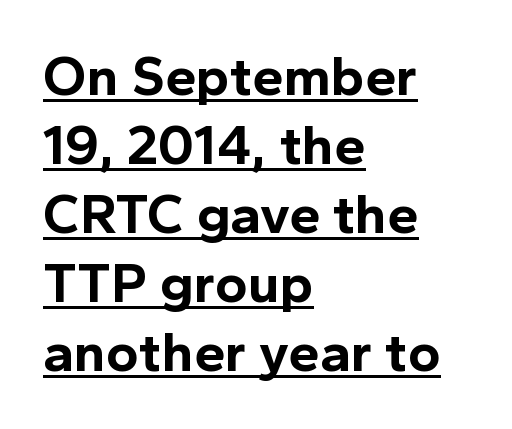
Nobody touched the tracking dial on this one. Classification — sans serif. Layout note: lines flush left. A typesetter would call this proportional, since set widths differ per character. Beneath each row of characters lies a ruled line. The letters are bold, with thick, heavy strokes.
